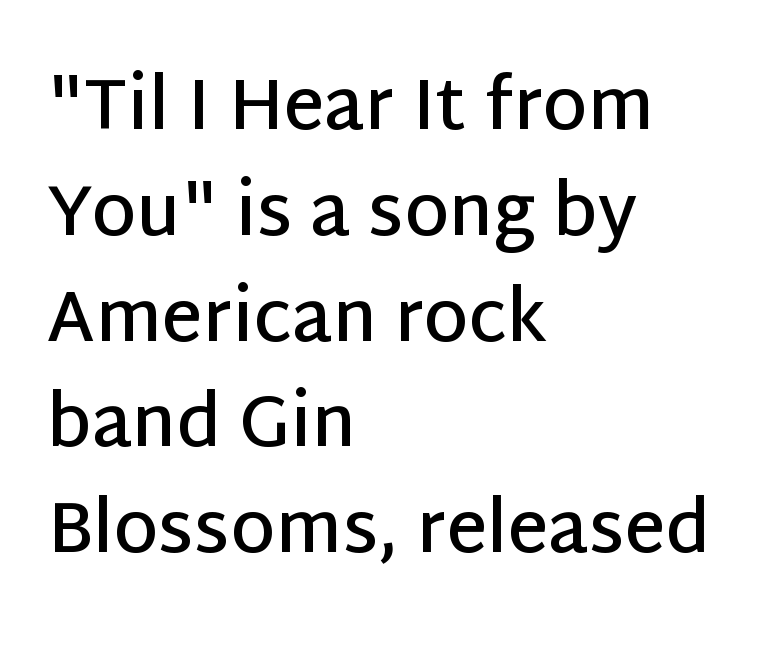
The image shows 71 px semibold sans-serif type, upright; set left-aligned, normal line spacing (1.49x), normal letter spacing, not underlined; low stroke contrast and a large x-height.
